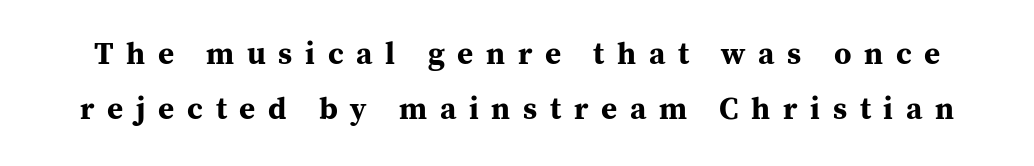
The image shows 31 px bold serif type, upright; set line spacing 1.78x, unusually wide letter spacing (+0.41 em), not underlined; medium stroke contrast and a medium x-height.
